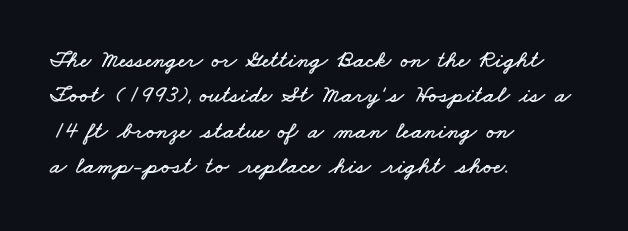
Q: Is the text underlined? A: No.
Q: How is the paragraph aligned? A: Left-aligned.
Q: Is the spacing between letters normal or unusually wide? A: Normal.
Q: Is the spacing between lines tight, normal or loose? A: Normal.
